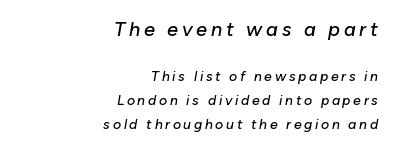
{"italic": "yes", "lean": "right", "slant_degrees": 10, "underline": "no", "align": "right", "line_spacing_ratio": 1.71, "larger_block": "first", "size_ratio": 1.43, "glyph_px": 20}
